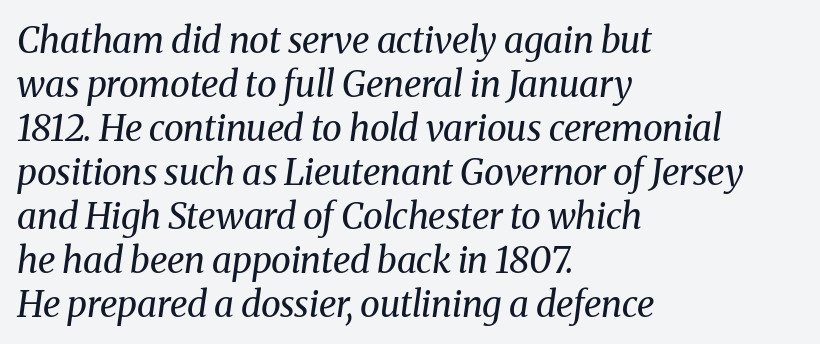
{"serif": "yes", "italic": "yes", "lean": "right", "slant_degrees": 8, "bold": "no", "weight": "regular", "width": "normal", "stroke_contrast": "medium", "x_height": "medium", "monospaced": "no", "underline": "no", "align": "left", "line_spacing_ratio": 1.22, "letter_spacing": "normal", "letter_spacing_em": 0.0, "glyph_px": 36}
